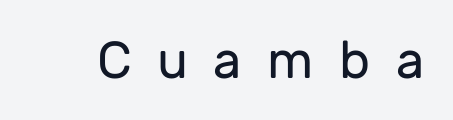
The image shows 52 px regular-weight sans-serif type, upright; set unusually wide letter spacing (+0.49 em), not underlined; low stroke contrast and a medium x-height.
